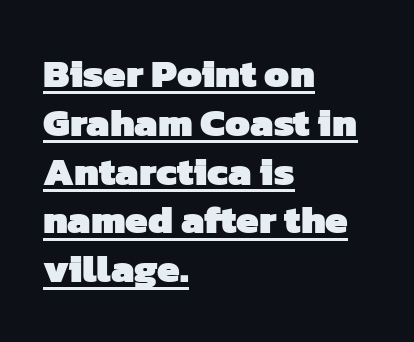
The image shows 40 px heavy sans-serif type; set left-aligned, line spacing 1.22x, normal letter spacing, underlined; low stroke contrast and a medium x-height.
